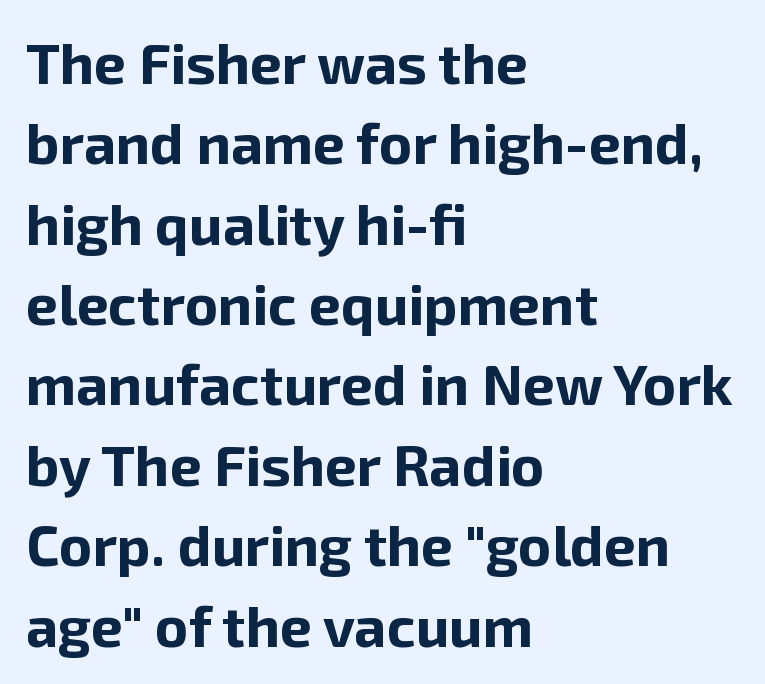
The image shows 57 px bold sans-serif type, upright; set left-aligned, normal line spacing (1.41x), normal letter spacing, not underlined; low stroke contrast and a medium x-height.
